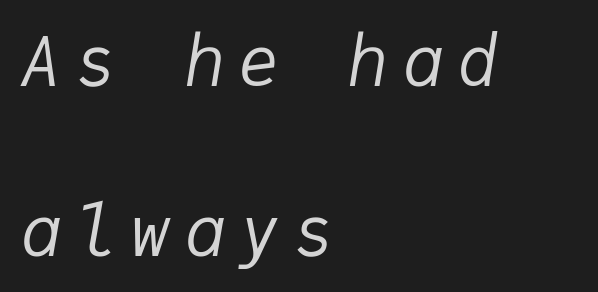
The rendering uses a large line-height, opening up the rows. Typeset ragged right — the left edge is the straight one. Underline: absent. Think standard paragraph weight, or any step lighter than that. The passage shown leans; its letterforms are oblique. Fixed-width glyphs throughout — classic coding-font behaviour.
